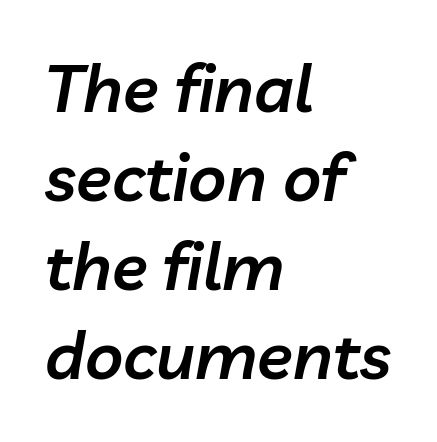
{"italic": "yes", "lean": "right", "slant_degrees": 10, "bold": "semi", "weight": "semibold", "width": "normal", "stroke_contrast": "low", "x_height": "medium", "monospaced": "no", "underline": "no", "align": "left", "line_spacing": "normal", "line_spacing_ratio": 1.35, "letter_spacing": "normal", "letter_spacing_em": 0.0, "glyph_px": 66}
